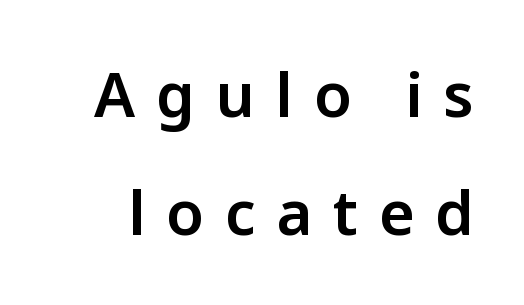
The image shows 61 px sans-serif type, upright; set loose line spacing (1.94x), unusually wide letter spacing (+0.34 em), not underlined; low stroke contrast and a medium x-height.
